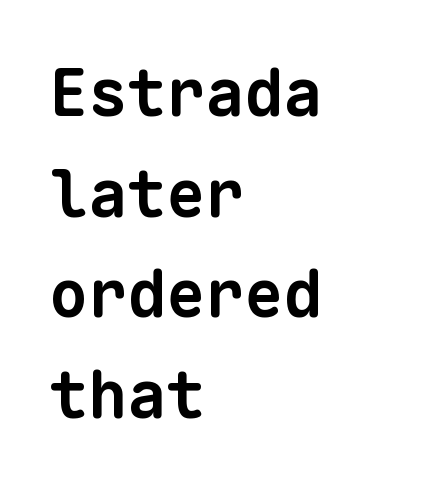
Q: Is the text bold? A: Yes.
Q: Is the typeface a serif or a sans-serif typeface? A: Sans-serif.
Q: Is the text underlined? A: No.
Q: How is the paragraph aligned? A: Left-aligned.
Q: Is the spacing between letters normal or unusually wide? A: Normal.
Q: Is the spacing between lines tight, normal or loose? A: Normal.
Q: Width (condensed, normal, or wide)? A: Normal.
Q: Stroke contrast? A: Low.
Q: x-height? A: Medium.
Q: Monospaced? A: Yes.
